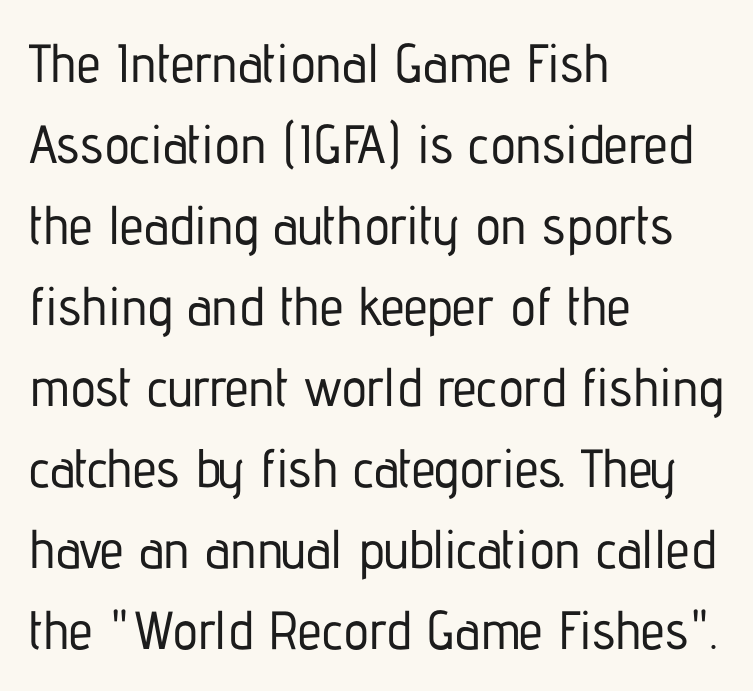
{"serif": "no", "italic": "no", "width": "condensed", "stroke_contrast": "low", "x_height": "medium", "monospaced": "no", "underline": "no", "align": "left", "line_spacing": "normal", "line_spacing_ratio": 1.5, "letter_spacing": "normal", "letter_spacing_em": 0.0, "glyph_px": 54}
